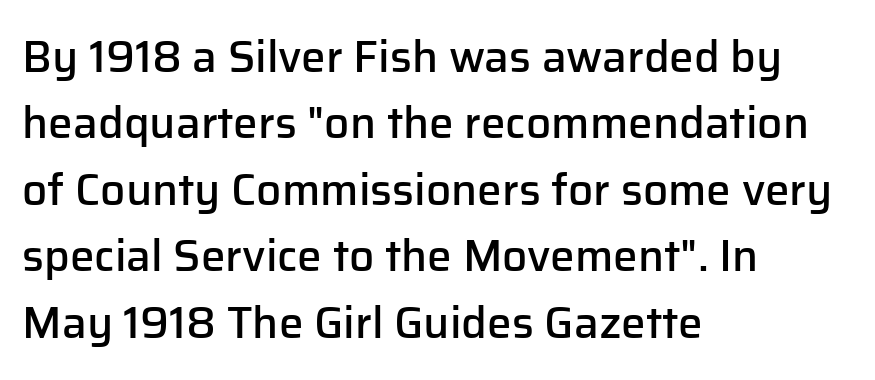
Q: Is the text bold? A: Semi-bold.
Q: Is the text italic (slanted)? A: No, it is upright.
Q: Is the typeface a serif or a sans-serif typeface? A: Sans-serif.
Q: Is the text underlined? A: No.
Q: How is the paragraph aligned? A: Left-aligned.
Q: Is the spacing between letters normal or unusually wide? A: Normal.
Q: Is the spacing between lines tight, normal or loose? A: Normal.
Q: Width (condensed, normal, or wide)? A: Normal.
Q: Stroke contrast? A: Low.
Q: x-height? A: Medium.
Q: Monospaced? A: No.
